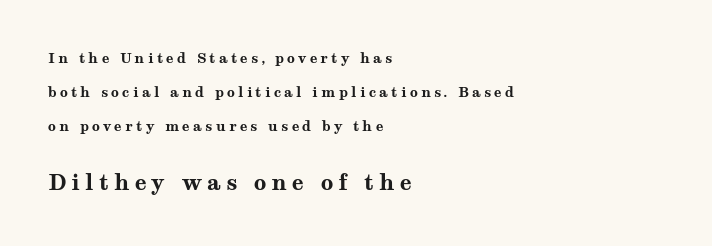
The image shows 22 px bold type, upright; set left-aligned, loose line spacing (2.42x), unusually wide letter spacing (+0.23 em), not underlined; the second (bottom) block is 1.57x larger.
